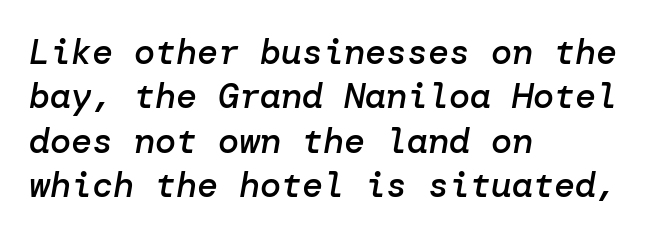
{"italic": "yes", "lean": "right", "slant_degrees": 10, "bold": "semi", "weight": "semibold", "width": "normal", "stroke_contrast": "low", "x_height": "medium", "underline": "no", "align": "left", "line_spacing": "normal", "line_spacing_ratio": 1.27, "letter_spacing": "normal", "letter_spacing_em": 0.0, "glyph_px": 35}
